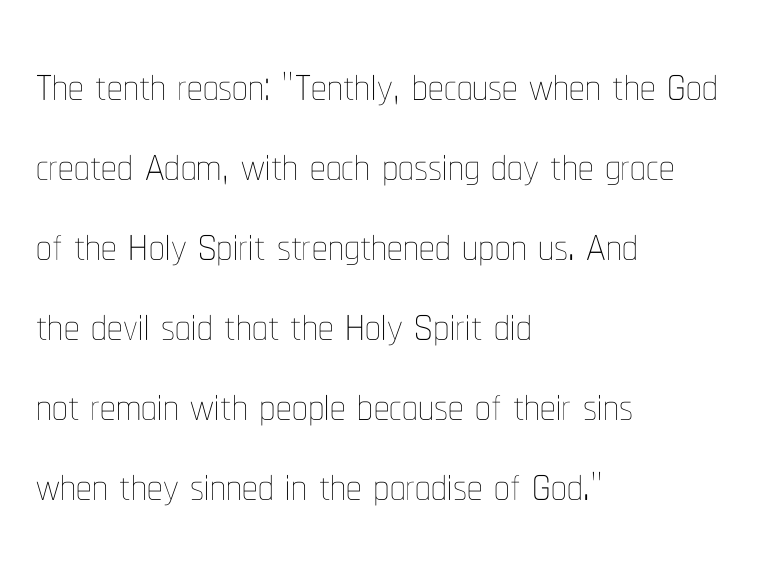
{"italic": "no", "bold": "no", "weight": "thin", "width": "condensed", "stroke_contrast": "low", "x_height": "medium", "monospaced": "no", "underline": "no", "align": "left", "line_spacing": "normal", "line_spacing_ratio": 1.29, "letter_spacing": "normal", "letter_spacing_em": 0.0, "glyph_px": 62}
